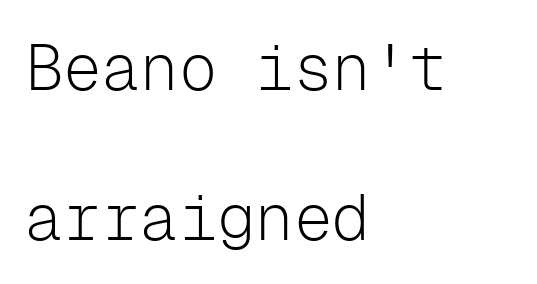
{"serif": "no", "italic": "no", "bold": "no", "weight": "light", "width": "normal", "stroke_contrast": "low", "x_height": "medium", "monospaced": "yes", "underline": "no", "align": "left", "line_spacing": "loose", "line_spacing_ratio": 2.34, "letter_spacing": "normal", "letter_spacing_em": 0.0, "glyph_px": 64}
